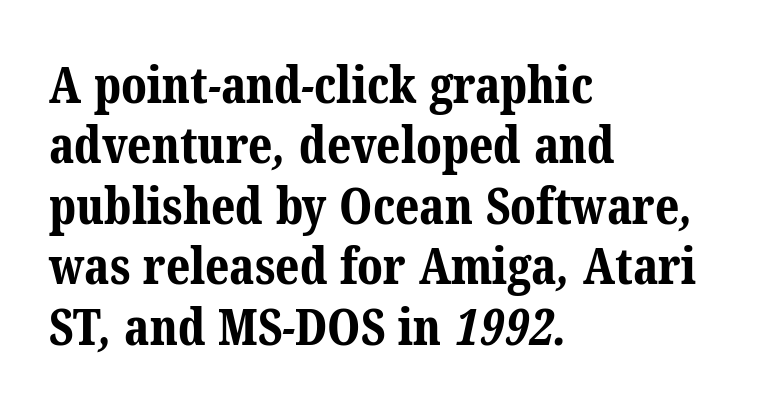
{"serif": "yes", "bold": "yes", "weight": "bold", "width": "normal", "stroke_contrast": "medium", "x_height": "medium", "monospaced": "no", "underline": "no", "align": "left", "line_spacing_ratio": 1.21, "letter_spacing": "normal", "letter_spacing_em": 0.0, "glyph_px": 50}
